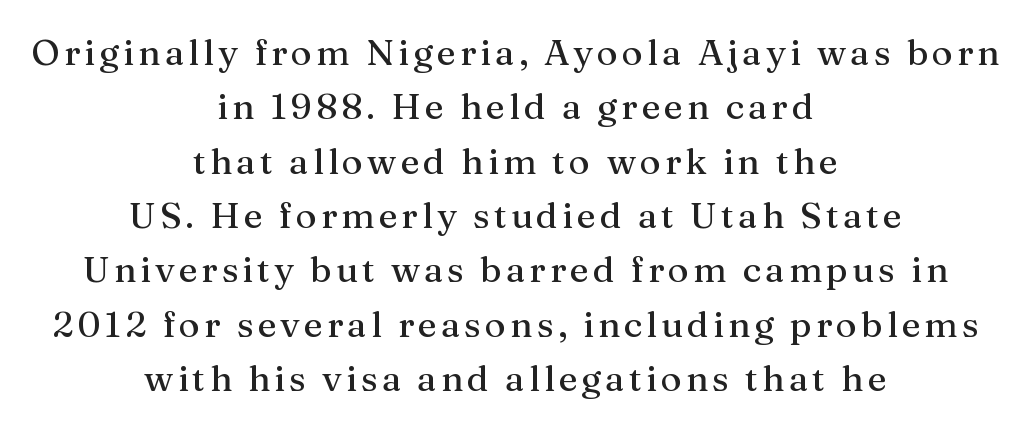
These lines sit exactly where default settings would place them. Underlining? Definitely not there. Varying glyph widths throughout — classic text-font behaviour. Serif or sans? Serif — the stroke terminals have little feet.
